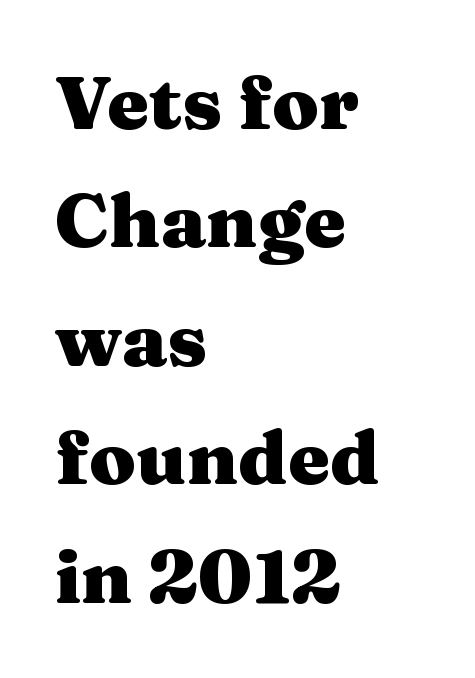
Q: Is the text bold? A: Yes.
Q: Is the text italic (slanted)? A: No, it is upright.
Q: Is the typeface a serif or a sans-serif typeface? A: Serif.
Q: Is the text underlined? A: No.
Q: How is the paragraph aligned? A: Left-aligned.
Q: Is the spacing between letters normal or unusually wide? A: Normal.
Q: Is the spacing between lines tight, normal or loose? A: Normal.
Q: Width (condensed, normal, or wide)? A: Wide.
Q: Stroke contrast? A: Medium.
Q: x-height? A: Medium.
Q: Monospaced? A: No.
